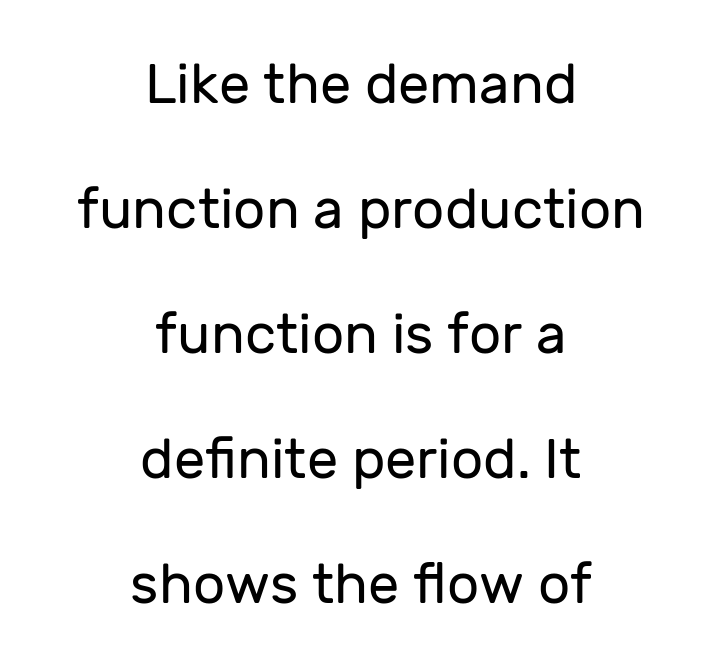
{"serif": "no", "italic": "no", "bold": "no", "weight": "regular", "width": "normal", "stroke_contrast": "low", "x_height": "medium", "monospaced": "no", "underline": "no", "align": "center", "line_spacing": "loose", "line_spacing_ratio": 2.23, "letter_spacing": "normal", "letter_spacing_em": 0.0, "glyph_px": 56}
